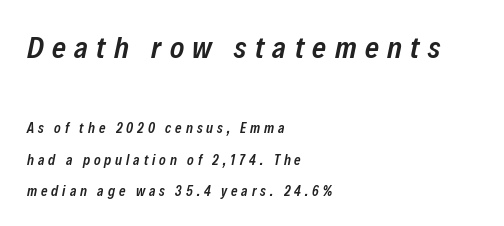
Check under the words: just untouched page. This sample uses an oblique cut, with every glyph tilted off the vertical. The gaps between neighbouring characters are conspicuously large. Every letter is mildly thick-stroked: semibold rather than bold.
